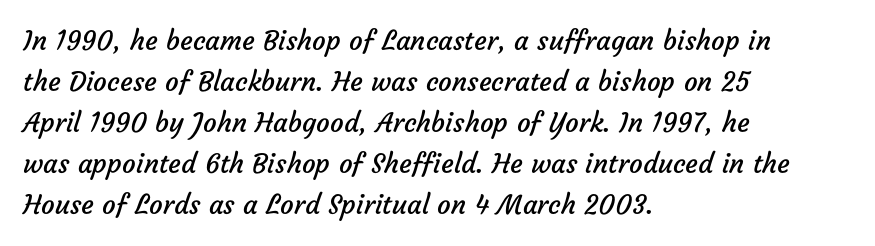
The letters look calm and open, with moderate or lighter stems. Reading down the block, your eye returns to a fixed left position each line. Look at the tracking — it's just the regular setting, nothing added. Rows of type keep a routine distance in the vertical direction. The space directly below the letters is spotless.
